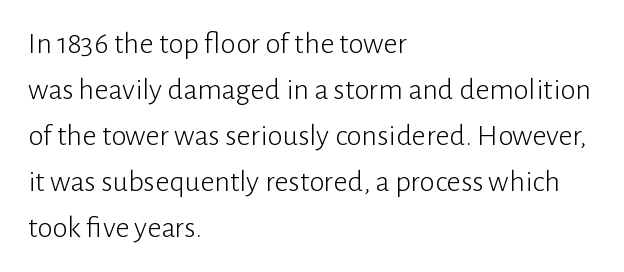
{"serif": "no", "italic": "no", "bold": "no", "weight": "light", "width": "normal", "stroke_contrast": "low", "x_height": "medium", "monospaced": "no", "underline": "no", "align": "left", "line_spacing": "normal", "line_spacing_ratio": 1.48, "letter_spacing": "normal", "letter_spacing_em": 0.0, "glyph_px": 31}
